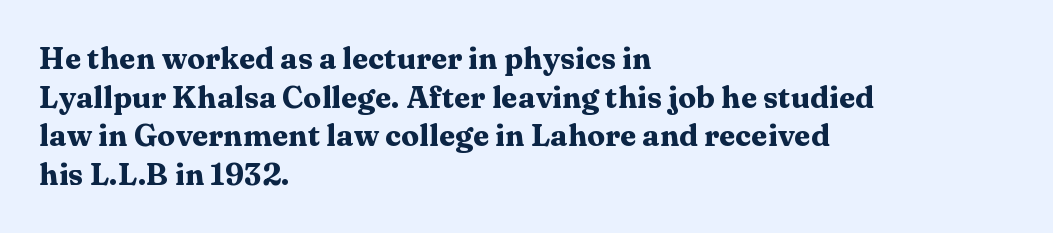
The image shows 30 px heavy, wide serif type, upright; set left-aligned, normal line spacing (1.29x), normal letter spacing, not underlined; medium stroke contrast and a medium x-height.
